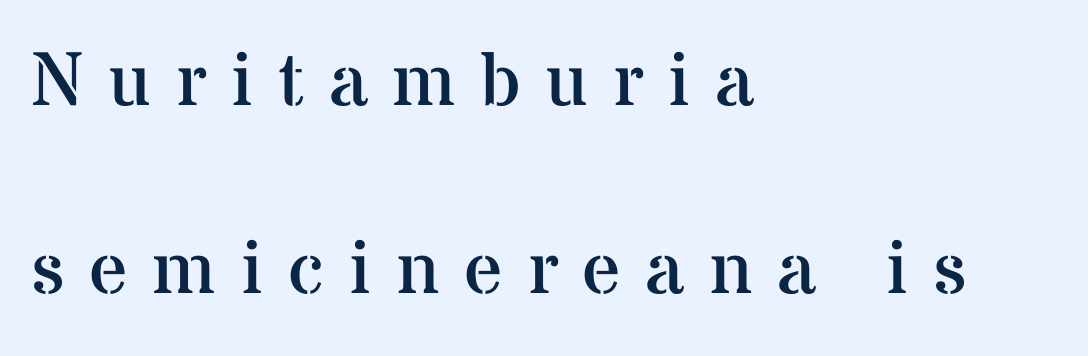
{"serif": "yes", "italic": "no", "bold": "no", "weight": "regular", "width": "normal", "stroke_contrast": "medium", "x_height": "medium", "monospaced": "no", "underline": "no", "align": "left", "line_spacing": "loose", "line_spacing_ratio": 2.48, "letter_spacing": "wide", "letter_spacing_em": 0.32, "glyph_px": 76}
